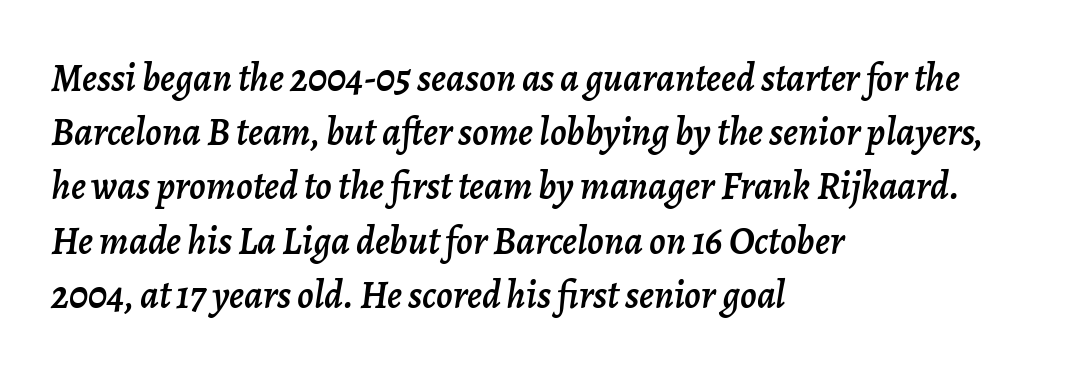
Is the letter spacing exaggerated? No — it looks like the ordinary default. Left-aligned paragraph, ragged on the right. The typography opts for an oblique posture over an upright one. Each letter keeps its own natural width here, so spacing adapts to shape. Does the leading feel generous? No, just average. Beneath every word, the page is bare.
